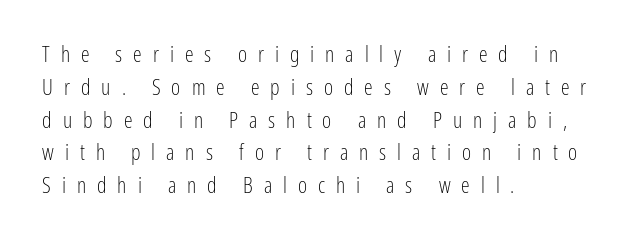
The image shows 22 px text type, upright; set left-aligned, normal line spacing (1.49x), unusually wide letter spacing (+0.5 em), not underlined.
